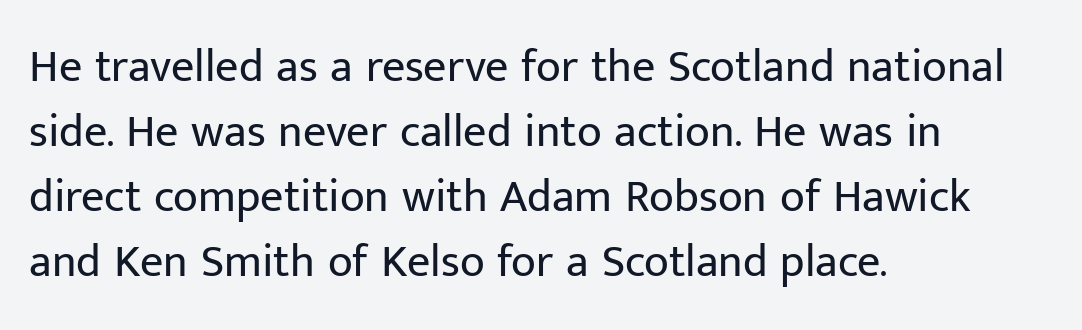
Q: Is the text bold? A: No.
Q: Is the text italic (slanted)? A: No, it is upright.
Q: Is the typeface a serif or a sans-serif typeface? A: Sans-serif.
Q: Is the text underlined? A: No.
Q: How is the paragraph aligned? A: Left-aligned.
Q: Is the spacing between letters normal or unusually wide? A: Normal.
Q: Is the spacing between lines tight, normal or loose? A: Normal.
Q: Width (condensed, normal, or wide)? A: Normal.
Q: Stroke contrast? A: Low.
Q: x-height? A: Medium.
Q: Monospaced? A: No.
